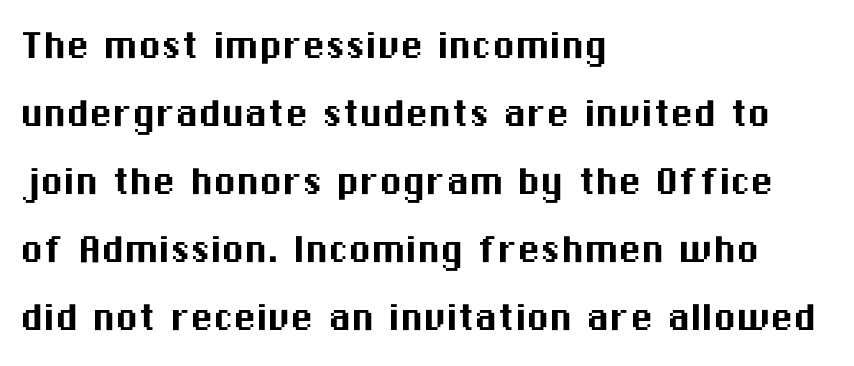
Q: Is the text italic (slanted)? A: No, it is upright.
Q: Is the typeface a serif or a sans-serif typeface? A: Sans-serif.
Q: Is the text underlined? A: No.
Q: How is the paragraph aligned? A: Left-aligned.
Q: Is the spacing between letters normal or unusually wide? A: Normal.
Q: Is the spacing between lines tight, normal or loose? A: Normal.
Q: Width (condensed, normal, or wide)? A: Normal.
Q: Stroke contrast? A: Medium.
Q: x-height? A: Medium.
Q: Monospaced? A: No.
